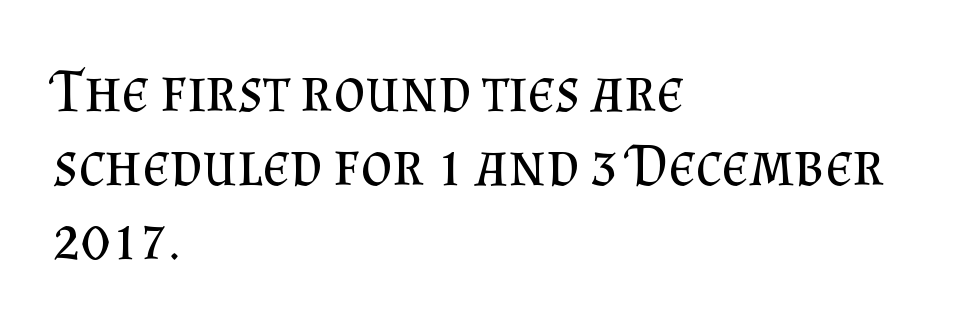
The image shows 61 px regular-weight serif type, upright; set left-aligned, line spacing 1.21x, normal letter spacing, not underlined; medium stroke contrast and a small x-height.
